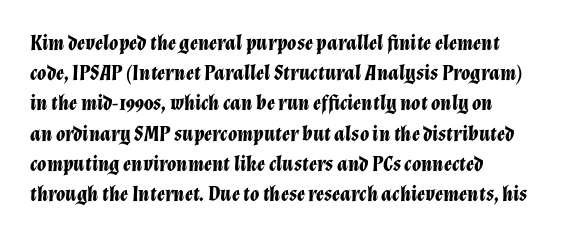
Q: Is the text bold? A: Yes.
Q: Is the text italic (slanted)? A: Yes, it leans right by about 12 degrees.
Q: Is the text underlined? A: No.
Q: Is the spacing between letters normal or unusually wide? A: Normal.
Q: Is the spacing between lines tight, normal or loose? A: Normal.
